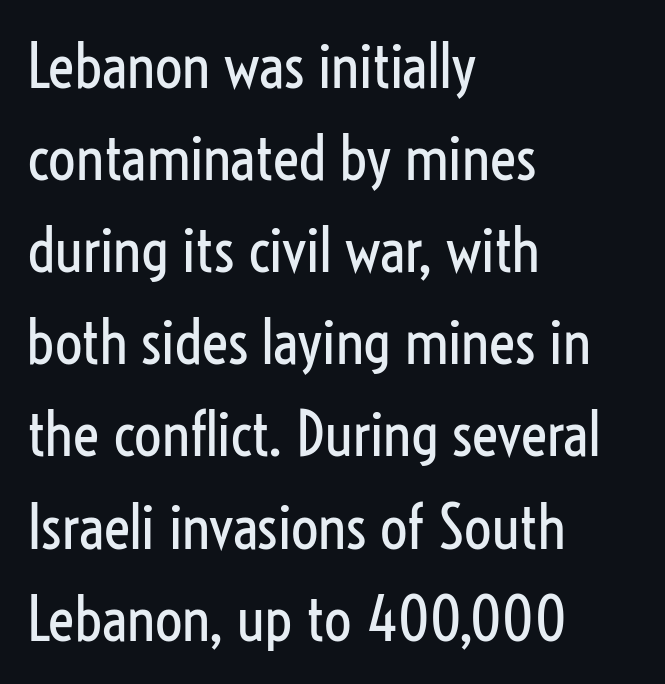
{"serif": "no", "italic": "no", "bold": "no", "weight": "regular", "width": "condensed", "stroke_contrast": "low", "x_height": "medium", "monospaced": "no", "underline": "no", "align": "left", "line_spacing": "normal", "line_spacing_ratio": 1.51, "letter_spacing": "normal", "letter_spacing_em": 0.0, "glyph_px": 61}
